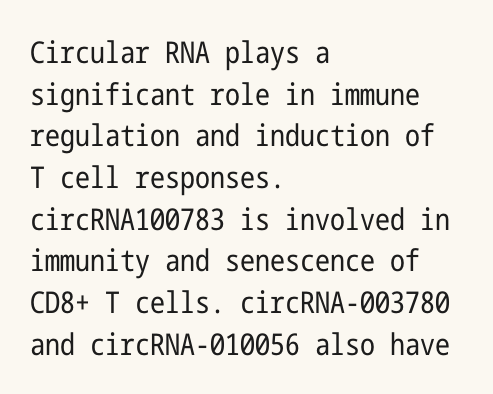
{"serif": "no", "italic": "no", "bold": "no", "weight": "regular", "width": "condensed", "stroke_contrast": "low", "x_height": "medium", "underline": "no", "align": "left", "line_spacing": "normal", "line_spacing_ratio": 1.39, "letter_spacing": "normal", "letter_spacing_em": 0.0, "glyph_px": 30}
